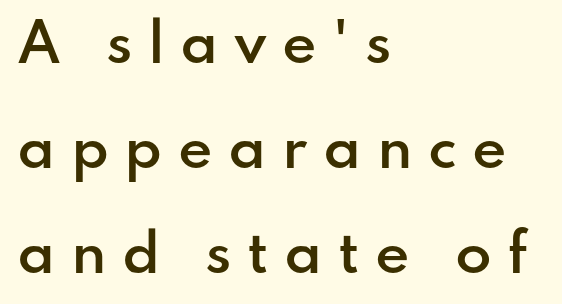
The image shows 53 px semibold sans-serif type, upright; set left-aligned, loose line spacing (1.98x), unusually wide letter spacing (+0.29 em), not underlined; low stroke contrast and a small x-height.
